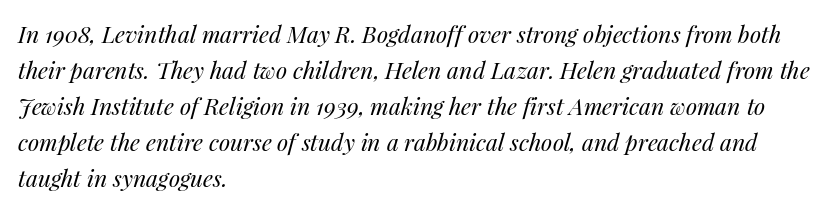
{"italic": "yes", "lean": "right", "slant_degrees": 14, "bold": "no", "underline": "no", "align": "left", "line_spacing": "normal", "line_spacing_ratio": 1.56, "letter_spacing": "normal", "letter_spacing_em": 0.0, "glyph_px": 23}
